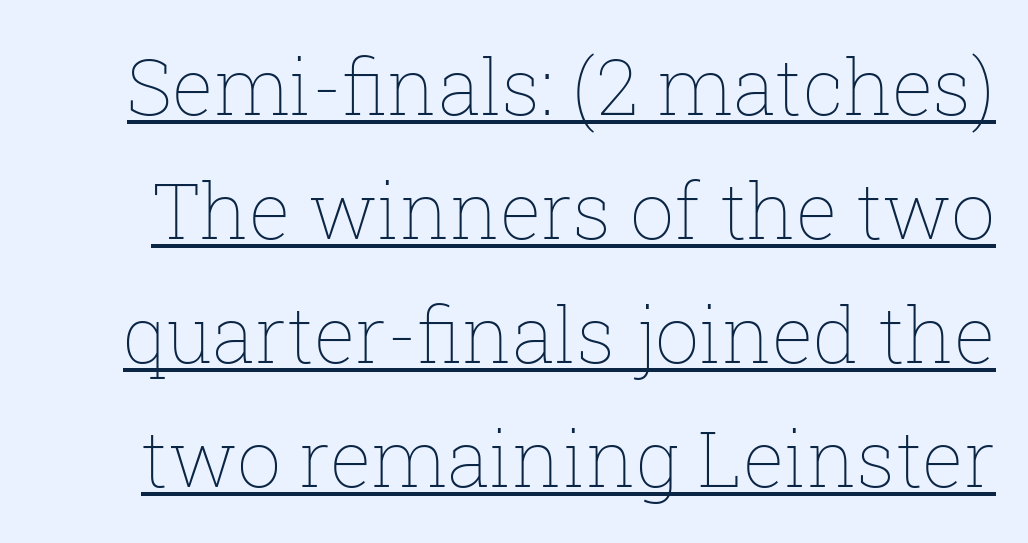
{"italic": "no", "bold": "no", "weight": "thin", "width": "normal", "stroke_contrast": "low", "x_height": "medium", "monospaced": "no", "underline": "yes", "line_spacing": "normal", "line_spacing_ratio": 1.59, "letter_spacing": "normal", "letter_spacing_em": 0.0, "glyph_px": 78}
